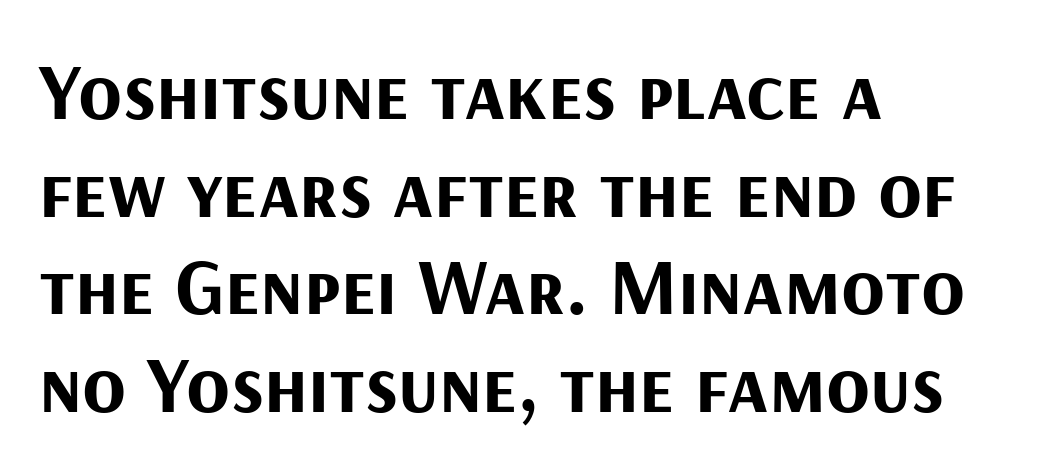
{"serif": "no", "italic": "no", "bold": "yes", "weight": "bold", "width": "normal", "stroke_contrast": "medium", "x_height": "medium", "monospaced": "no", "underline": "no", "align": "left", "line_spacing_ratio": 1.22, "letter_spacing": "normal", "letter_spacing_em": 0.0, "glyph_px": 80}
